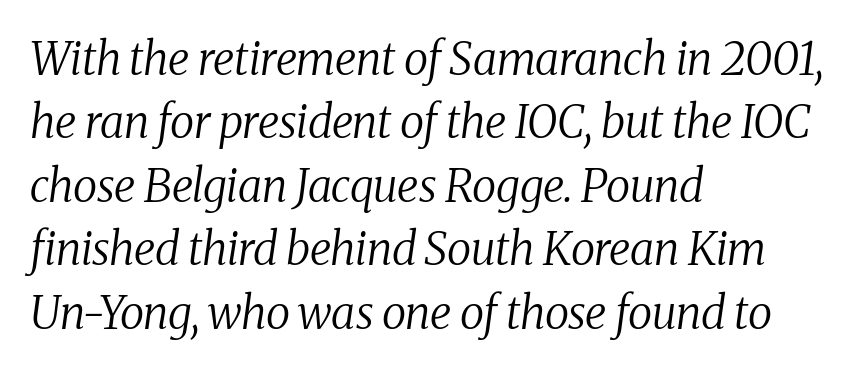
The image shows 45 px regular-weight serif type, italic (leaning right); set left-aligned, normal line spacing (1.41x), normal letter spacing, not underlined; medium stroke contrast and a medium x-height.
